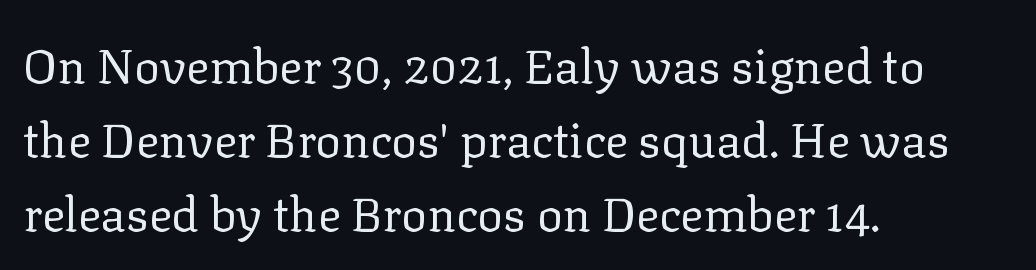
{"serif": "yes", "italic": "no", "bold": "no", "weight": "regular", "width": "normal", "stroke_contrast": "low", "x_height": "medium", "monospaced": "no", "underline": "no", "align": "left", "line_spacing": "normal", "line_spacing_ratio": 1.54, "letter_spacing": "normal", "letter_spacing_em": 0.0, "glyph_px": 48}
